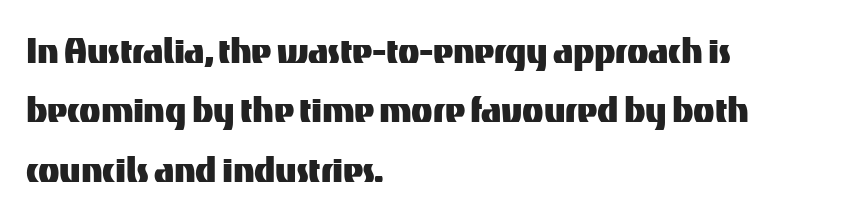
Observe the ordinary spacing: letters are neighbours, not strangers. Nope, not italic — everything's standing straight. Is the block centered? No — it sits flush against the left margin. Here the designer chose a conventional face with non-uniform glyph widths.
